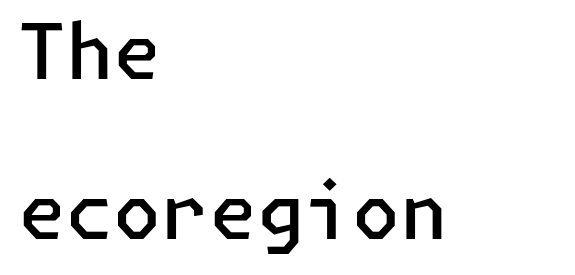
The letters sit at their default tracking, neither squeezed nor spread. The passage shown is typeset with a sans-serif family. Underlining? Definitely not there. Reading down the block, your eye returns to a fixed left position each line. Vertically, the passage feels expansive, rows floating well apart.
